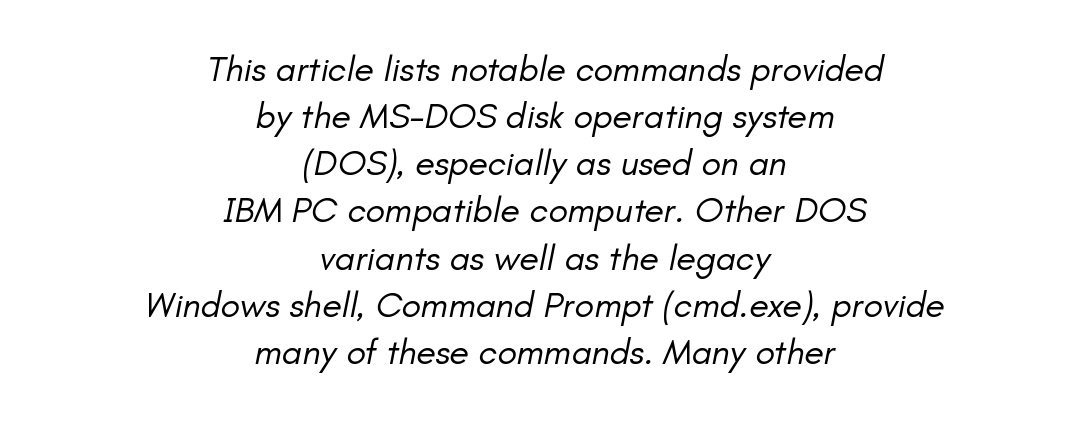
{"serif": "no", "bold": "no", "weight": "regular", "width": "normal", "stroke_contrast": "low", "x_height": "small", "monospaced": "no", "underline": "no", "align": "center", "line_spacing": "normal", "line_spacing_ratio": 1.31, "letter_spacing": "normal", "letter_spacing_em": 0.0, "glyph_px": 36}
